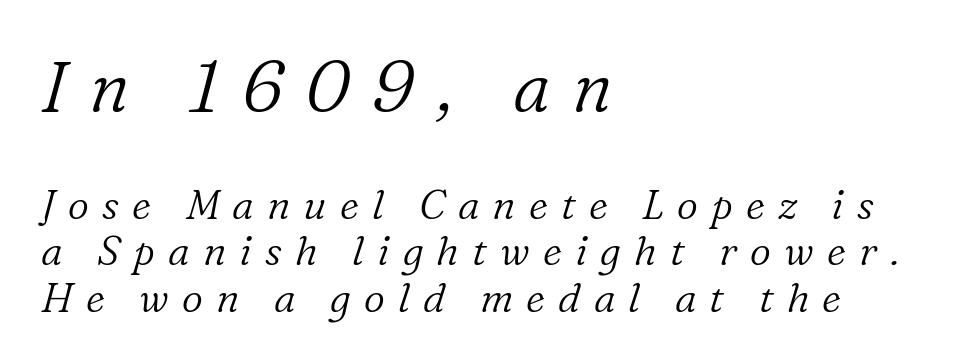
The image shows 71 px light serif type, italic (leaning right); set left-aligned, tight line spacing (1.13x), unusually wide letter spacing (+0.32 em), not underlined; the first (top) block is 1.73x larger; low stroke contrast and a medium x-height.
